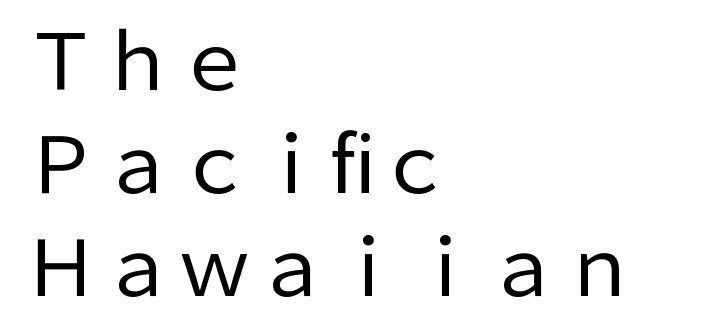
All the whitespace from short lines collects on the right. The rendering uses natural spacing where letterforms have individual widths. The passage shown is typeset with a sans-serif family. Baseline-to-baseline distance is the conventional proportion of letter height. If you drew a line through each stem, it would be perfectly vertical.
